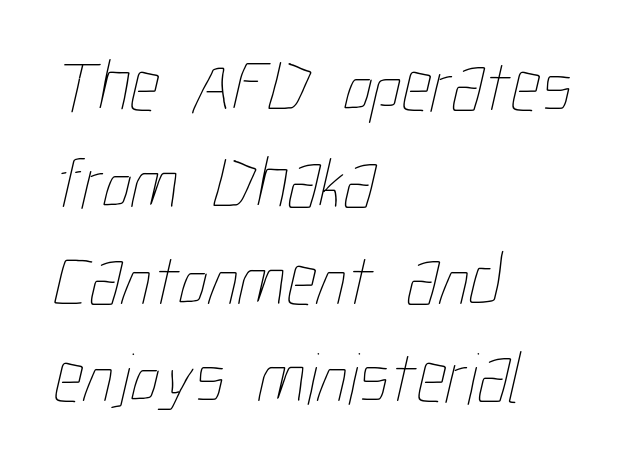
{"bold": "no", "weight": "thin", "width": "condensed", "stroke_contrast": "low", "x_height": "medium", "monospaced": "no", "underline": "no", "align": "left", "line_spacing": "normal", "line_spacing_ratio": 1.31, "letter_spacing": "normal", "letter_spacing_em": 0.0, "glyph_px": 74}
